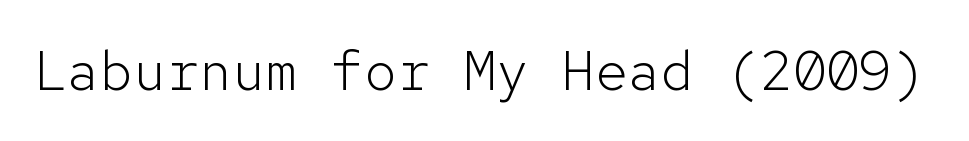
Q: Is the text bold? A: No.
Q: Is the text italic (slanted)? A: No, it is upright.
Q: Is the typeface a serif or a sans-serif typeface? A: Sans-serif.
Q: Is the text underlined? A: No.
Q: Is the spacing between letters normal or unusually wide? A: Normal.
Q: Width (condensed, normal, or wide)? A: Normal.
Q: Stroke contrast? A: Low.
Q: x-height? A: Medium.
Q: Monospaced? A: Yes.
